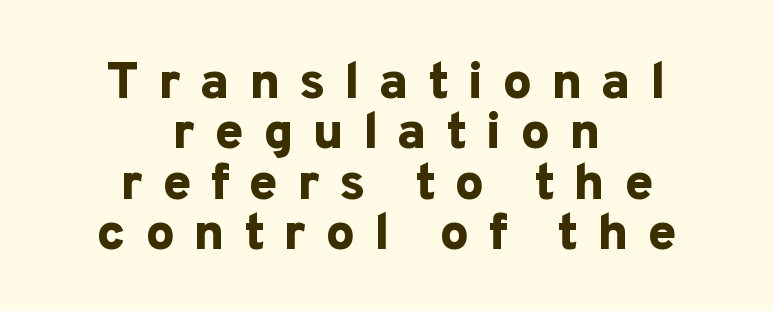
{"serif": "no", "italic": "no", "bold": "yes", "weight": "bold", "width": "normal", "stroke_contrast": "low", "x_height": "medium", "monospaced": "no", "underline": "no", "align": "center", "line_spacing": "tight", "line_spacing_ratio": 0.97, "letter_spacing": "wide", "letter_spacing_em": 0.36, "glyph_px": 52}
